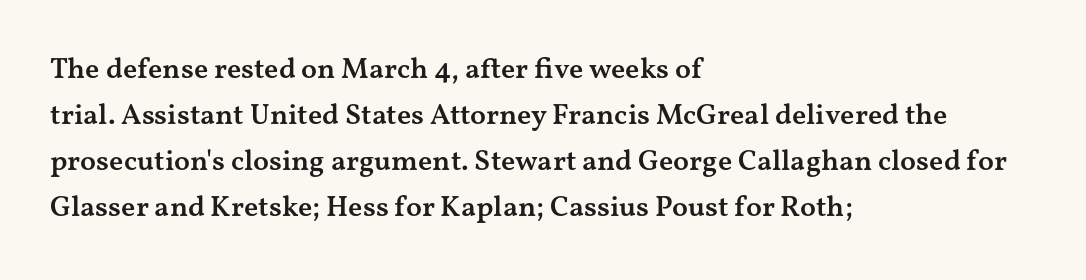
Q: Is the text bold? A: Semi-bold.
Q: Is the text italic (slanted)? A: No, it is upright.
Q: Is the typeface a serif or a sans-serif typeface? A: Serif.
Q: Is the text underlined? A: No.
Q: How is the paragraph aligned? A: Left-aligned.
Q: Is the spacing between letters normal or unusually wide? A: Normal.
Q: Is the spacing between lines tight, normal or loose? A: Normal.
Q: Width (condensed, normal, or wide)? A: Wide.
Q: Stroke contrast? A: Medium.
Q: x-height? A: Medium.
Q: Monospaced? A: No.
